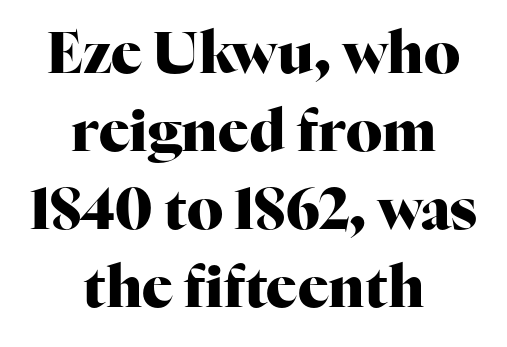
{"serif": "yes", "italic": "no", "bold": "yes", "weight": "heavy", "width": "normal", "stroke_contrast": "high", "x_height": "medium", "monospaced": "no", "underline": "no", "align": "center", "line_spacing": "normal", "line_spacing_ratio": 1.37, "letter_spacing": "normal", "letter_spacing_em": 0.0, "glyph_px": 57}
